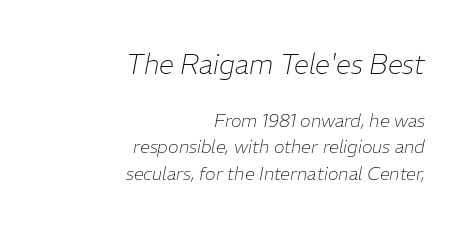
The letters sit at their default tracking, neither squeezed nor spread. The face used here appears at its bigger size in the upper chunk. Just letters on the line, the space beneath them empty. Line endings align vertically; line beginnings do not. Weight: not bold — regular or lighter. These lines were composed using italics.
